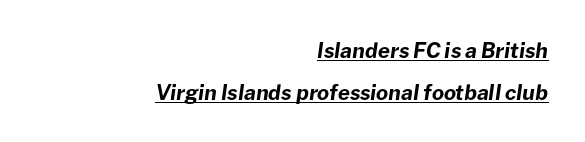
{"italic": "yes", "lean": "right", "slant_degrees": 8, "bold": "yes", "underline": "yes", "align": "right", "line_spacing": "loose", "line_spacing_ratio": 2.0, "letter_spacing": "normal", "letter_spacing_em": 0.0, "glyph_px": 21}
